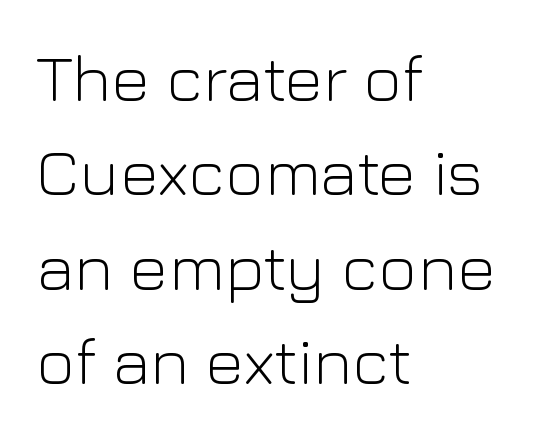
{"serif": "no", "italic": "no", "bold": "no", "weight": "light", "width": "normal", "stroke_contrast": "low", "x_height": "medium", "monospaced": "no", "underline": "no", "align": "left", "line_spacing": "normal", "line_spacing_ratio": 1.41, "letter_spacing": "normal", "letter_spacing_em": 0.0, "glyph_px": 67}
